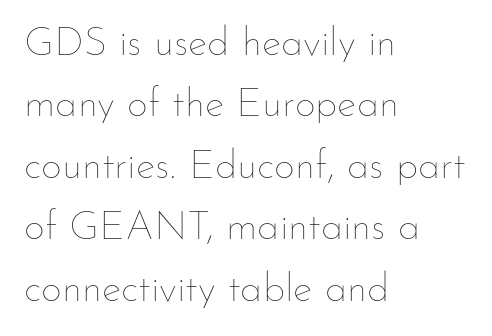
In terms of letterspacing, this is plain default setting. Successive baselines arrive at the customary interval. These lines were composed using upright roman letters. The passage is arranged the way most books set body copy — flush left. Stems here are at most as thick as an everyday book face. Each row of text sits above clean, open space.
